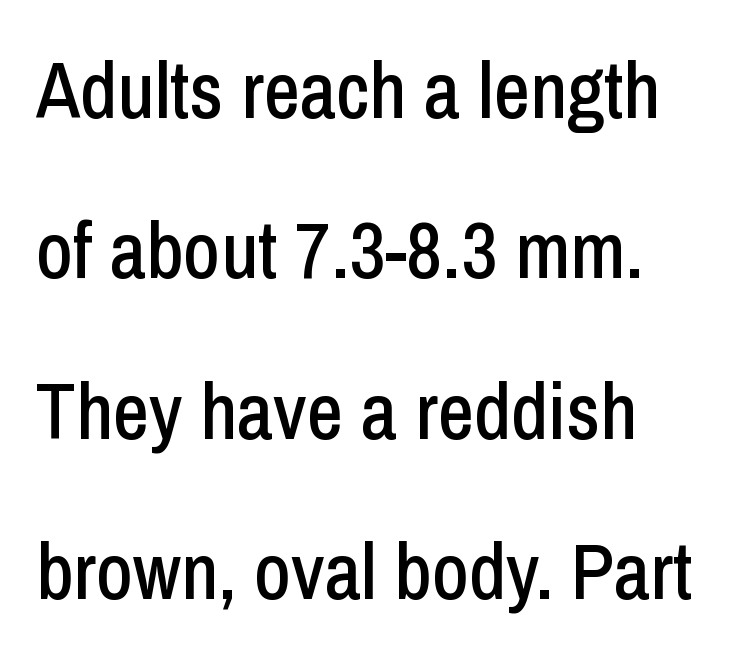
{"serif": "no", "italic": "no", "width": "condensed", "stroke_contrast": "low", "x_height": "medium", "monospaced": "no", "underline": "no", "align": "left", "line_spacing": "loose", "line_spacing_ratio": 2.03, "letter_spacing": "normal", "letter_spacing_em": 0.0, "glyph_px": 79}
